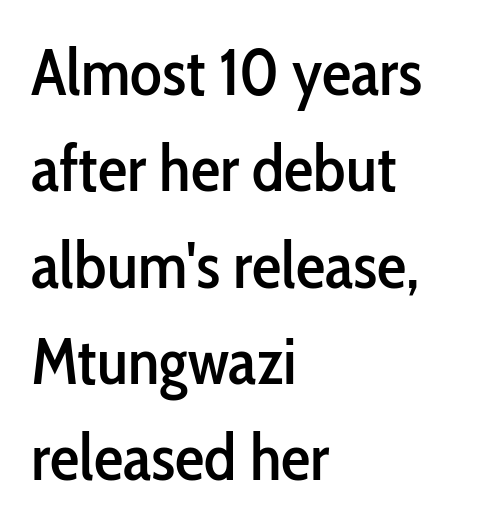
Alignment: flush left. Between one letter and the next there's only the usual sliver of space. A typesetter would call this proportional, since set widths differ per character. To sum up the face: it is a sans, with no serifs.
